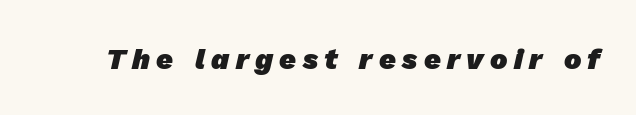
The image shows 29 px heavy sans-serif type; set unusually wide letter spacing (+0.22 em), not underlined; low stroke contrast and a medium x-height.
